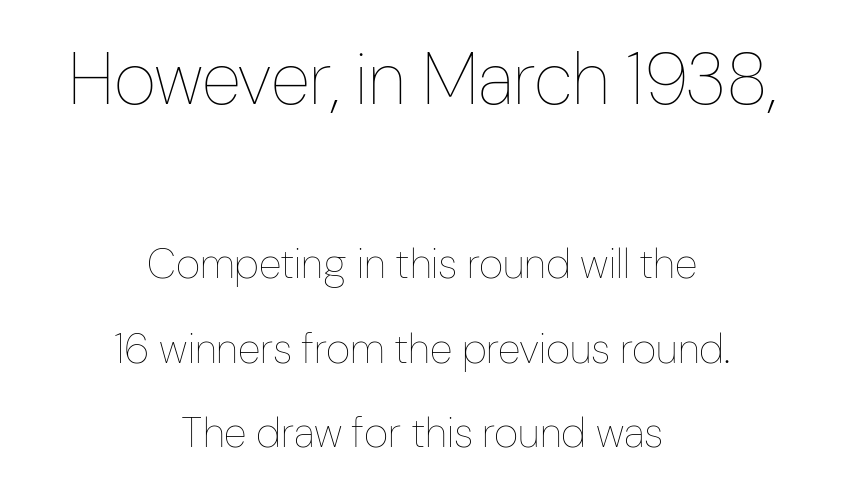
{"italic": "no", "bold": "no", "weight": "thin", "width": "condensed", "stroke_contrast": "low", "x_height": "medium", "monospaced": "no", "underline": "no", "align": "center", "line_spacing": "loose", "line_spacing_ratio": 2.01, "letter_spacing": "normal", "letter_spacing_em": 0.0, "larger_block": "first", "size_ratio": 1.74, "glyph_px": 73}
